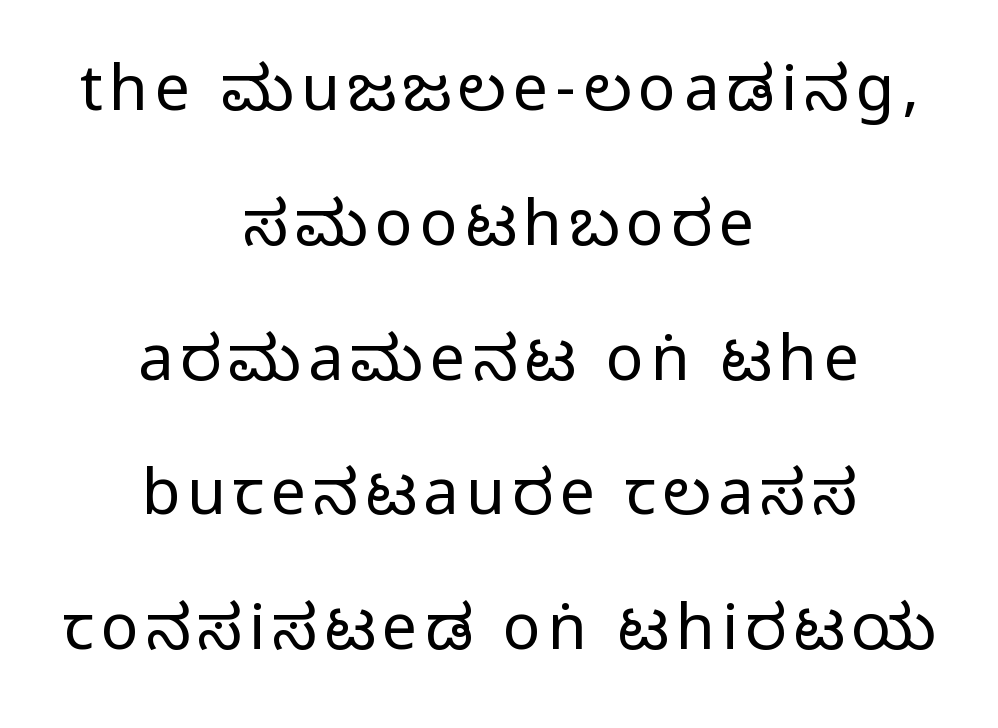
Q: Is the text bold? A: No.
Q: Is the text italic (slanted)? A: No, it is upright.
Q: Is the typeface a serif or a sans-serif typeface? A: Sans-serif.
Q: Is the text underlined? A: No.
Q: How is the paragraph aligned? A: Centered.
Q: Is the spacing between lines tight, normal or loose? A: Loose.
Q: Width (condensed, normal, or wide)? A: Condensed.
Q: Stroke contrast? A: Low.
Q: x-height? A: Large.
Q: Monospaced? A: No.
